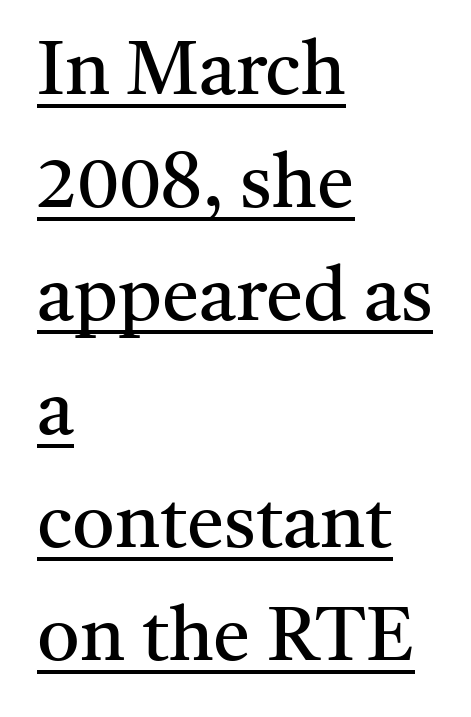
Tracking value appears to be zero — textbook default spacing. The text block is weighted toward the left margin, trailing off unevenly rightward. A rule runs beneath these lines of type. Whoever set this chose a conventional vertical rhythm.
